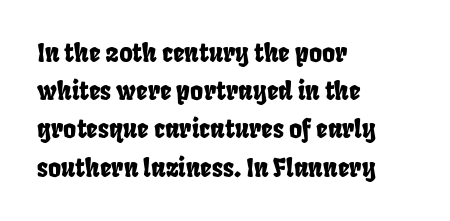
Q: Is the text underlined? A: No.
Q: How is the paragraph aligned? A: Left-aligned.
Q: Is the spacing between letters normal or unusually wide? A: Normal.
Q: Is the spacing between lines tight, normal or loose? A: Normal.
